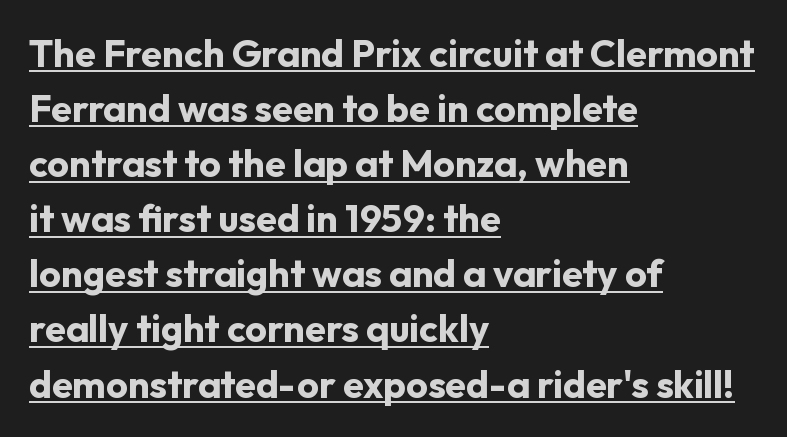
{"serif": "no", "italic": "no", "bold": "yes", "weight": "bold", "width": "normal", "stroke_contrast": "low", "x_height": "medium", "monospaced": "no", "underline": "yes", "align": "left", "line_spacing": "normal", "line_spacing_ratio": 1.45, "letter_spacing": "normal", "letter_spacing_em": 0.0, "glyph_px": 38}
